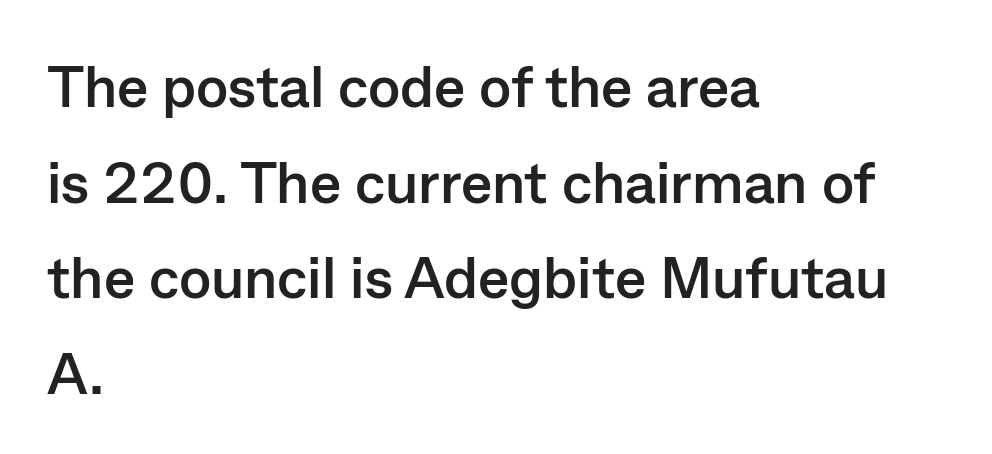
As a designer I'd log this as weight 700, bold. Visually the block forms a straight wall on the left and a jagged coastline on the right. Does the leading feel generous? No, just average. Honestly, the letter spacing is just normal — you wouldn't notice it. I'd call this a sans setting — the letters go barefoot. You can tell it's not italic because the verticals are truly vertical.
